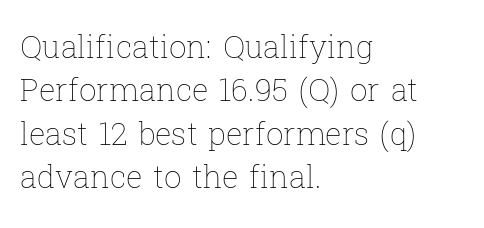
The image shows 31 px thin type, upright; set left-aligned, normal line spacing (1.4x), normal letter spacing, not underlined; low stroke contrast and a medium x-height.
